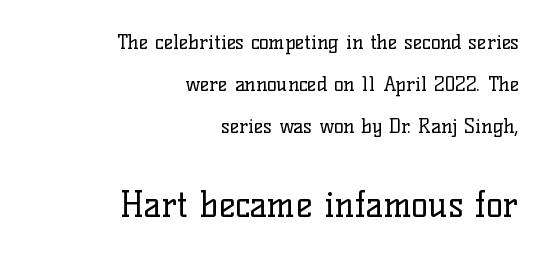
{"serif": "yes", "italic": "no", "bold": "no", "weight": "regular", "width": "normal", "stroke_contrast": "low", "x_height": "medium", "monospaced": "no", "underline": "no", "align": "right", "line_spacing": "loose", "line_spacing_ratio": 2.1, "letter_spacing": "normal", "letter_spacing_em": 0.0, "larger_block": "second", "size_ratio": 1.75, "glyph_px": 35}
